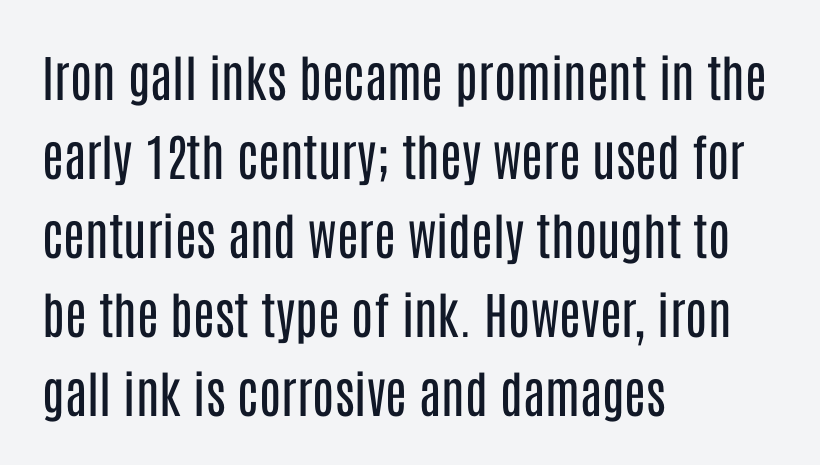
Q: Is the text bold? A: No.
Q: Is the text italic (slanted)? A: No, it is upright.
Q: Is the typeface a serif or a sans-serif typeface? A: Sans-serif.
Q: Is the text underlined? A: No.
Q: How is the paragraph aligned? A: Left-aligned.
Q: Is the spacing between letters normal or unusually wide? A: Normal.
Q: Is the spacing between lines tight, normal or loose? A: Normal.
Q: Width (condensed, normal, or wide)? A: Condensed.
Q: Stroke contrast? A: Low.
Q: x-height? A: Large.
Q: Monospaced? A: No.
